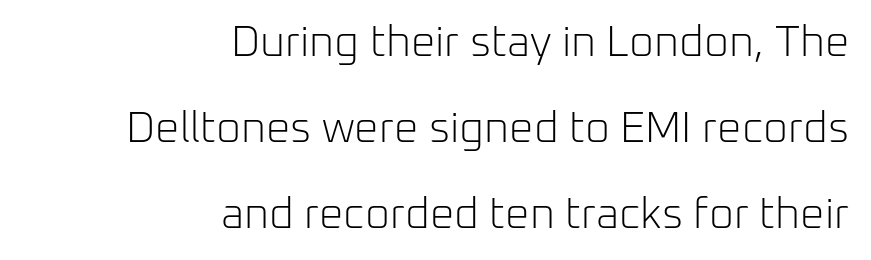
Reading down the block, your eye finds every line finishing at a fixed right position. The designer dialed line spacing up above the default. Character widths vary here, with narrow letters taking less room than wide ones. A clean baseline with only descenders dipping below it. This sample uses an upright cut, with every glyph sitting square on the baseline. No feet cap the strokes, marking this as sans-serif type.
